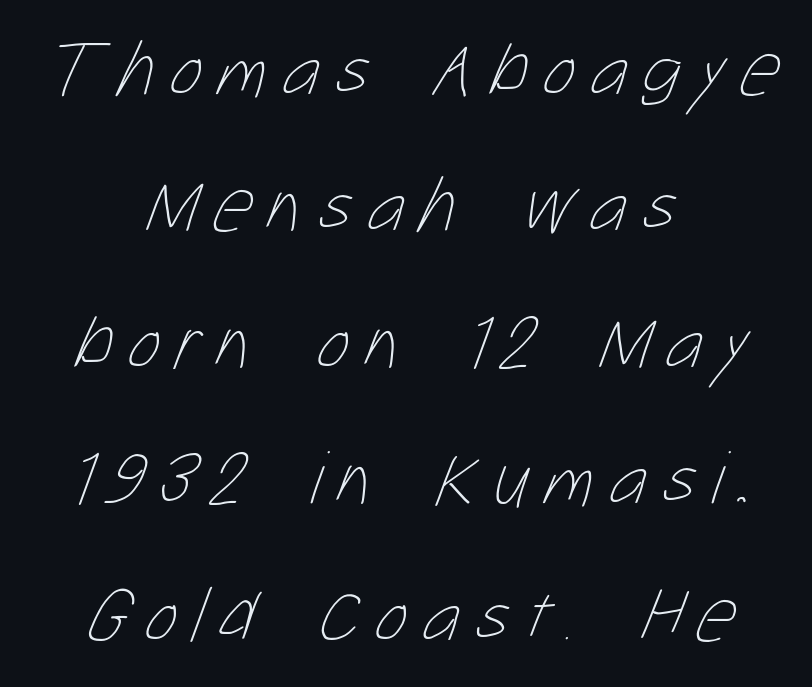
Q: Is the text bold? A: No.
Q: Is the text underlined? A: No.
Q: How is the paragraph aligned? A: Centered.
Q: Width (condensed, normal, or wide)? A: Condensed.
Q: Stroke contrast? A: Low.
Q: x-height? A: Medium.
Q: Monospaced? A: No.
